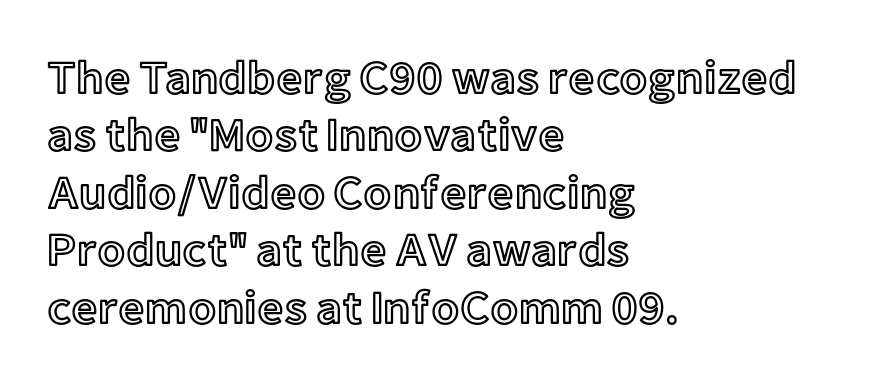
Q: Is the text italic (slanted)? A: No, it is upright.
Q: Is the text underlined? A: No.
Q: How is the paragraph aligned? A: Left-aligned.
Q: Is the spacing between letters normal or unusually wide? A: Normal.
Q: Is the spacing between lines tight, normal or loose? A: Normal.
Q: Width (condensed, normal, or wide)? A: Normal.
Q: x-height? A: Medium.
Q: Monospaced? A: No.
